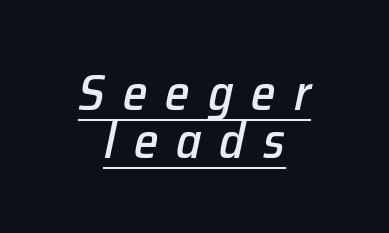
The lines are quadded center. A rule runs beneath these lines of type. Regarding leading, the lines here are crowded together. Observe the wide spacing: letters keep a clear distance from each other. The rendering uses natural spacing where letterforms have individual widths.
